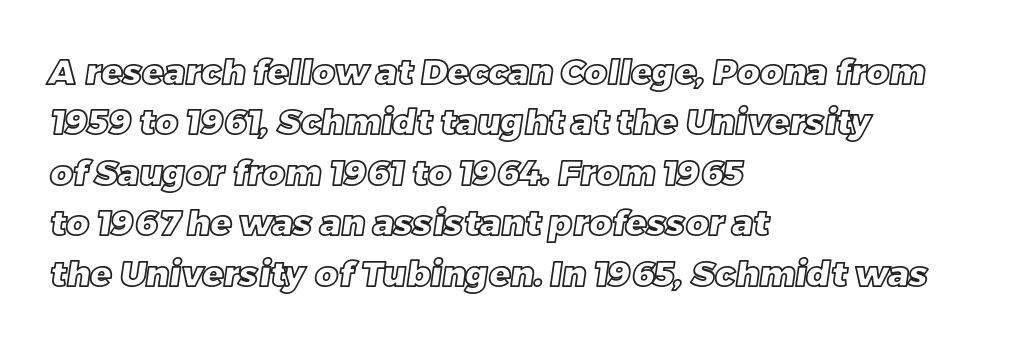
{"width": "normal", "x_height": "large", "monospaced": "no", "underline": "no", "align": "left", "line_spacing": "normal", "line_spacing_ratio": 1.44, "letter_spacing": "normal", "letter_spacing_em": 0.0, "glyph_px": 35}
